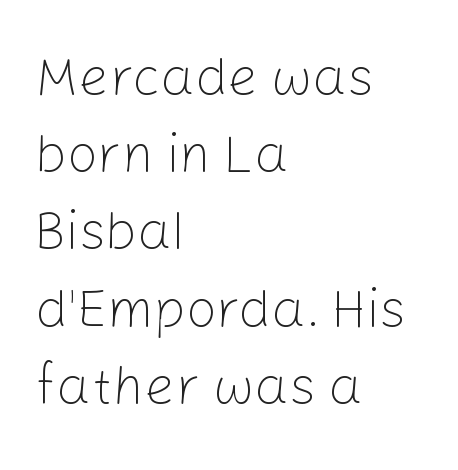
{"serif": "no", "italic": "no", "bold": "no", "weight": "light", "width": "normal", "stroke_contrast": "low", "x_height": "medium", "monospaced": "no", "underline": "no", "align": "left", "line_spacing": "normal", "line_spacing_ratio": 1.43, "letter_spacing": "normal", "letter_spacing_em": 0.0, "glyph_px": 54}
